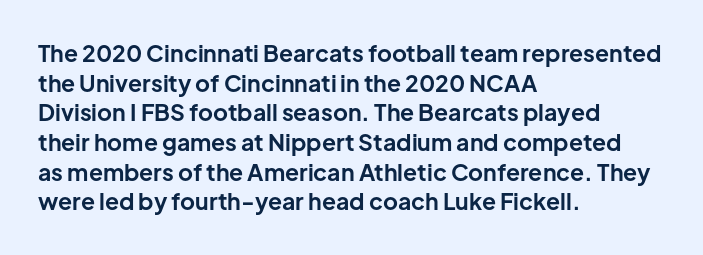
The image shows 23 px bold type, upright; set left-aligned, normal line spacing (1.29x), normal letter spacing, not underlined.
